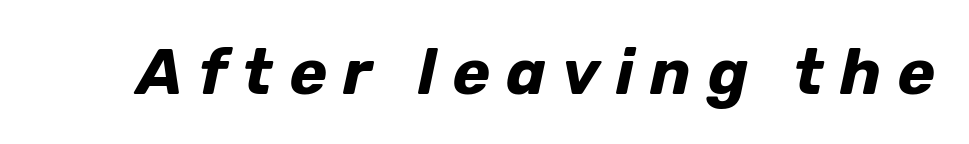
Q: Is the text bold? A: Yes.
Q: Is the text italic (slanted)? A: Yes, it leans right by about 12 degrees.
Q: Is the text underlined? A: No.
Q: Is the spacing between letters normal or unusually wide? A: Unusually wide.
Q: Width (condensed, normal, or wide)? A: Normal.
Q: Stroke contrast? A: Low.
Q: x-height? A: Medium.
Q: Monospaced? A: No.
